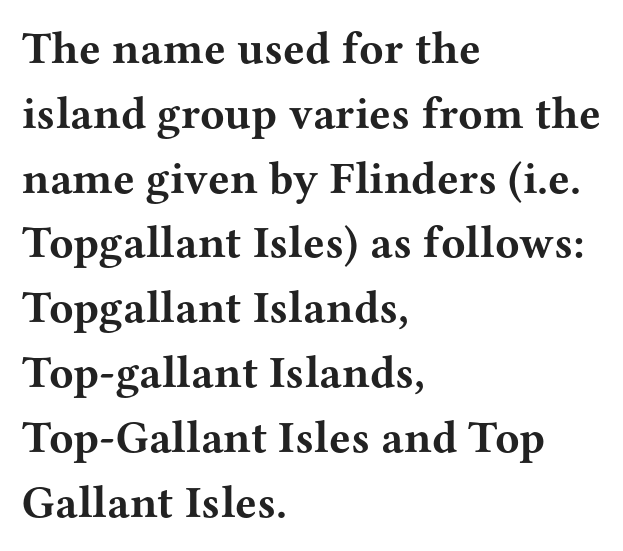
{"serif": "yes", "italic": "no", "bold": "yes", "weight": "bold", "width": "wide", "stroke_contrast": "medium", "x_height": "medium", "monospaced": "no", "underline": "no", "align": "left", "line_spacing": "normal", "line_spacing_ratio": 1.44, "letter_spacing": "normal", "letter_spacing_em": 0.0, "glyph_px": 45}
